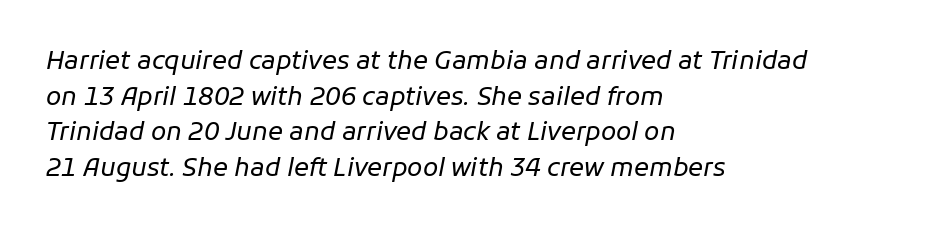
Evenly set lines give the paragraph a standard silhouette. Short note: letters normally spaced. The passage shown is not underscored anywhere. Which margin do the lines hug? The left one — the right edge is uneven. Letters have the restrained weight of plain body copy at most.
